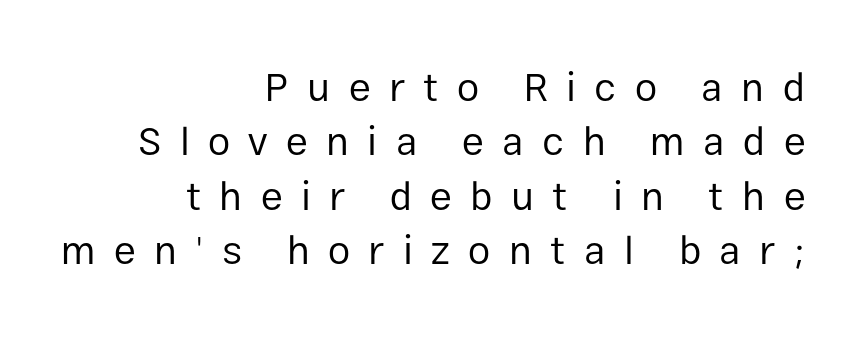
In CSS terms this would be text-align: right. A quiet, ordinary-to-light weight characterises the typeface. These lines are rendered in a variable-pitch font. The rendering inserts visible extra space after every character. Clear beneath every line of the passage. Vertical strokes here are truly vertical.
